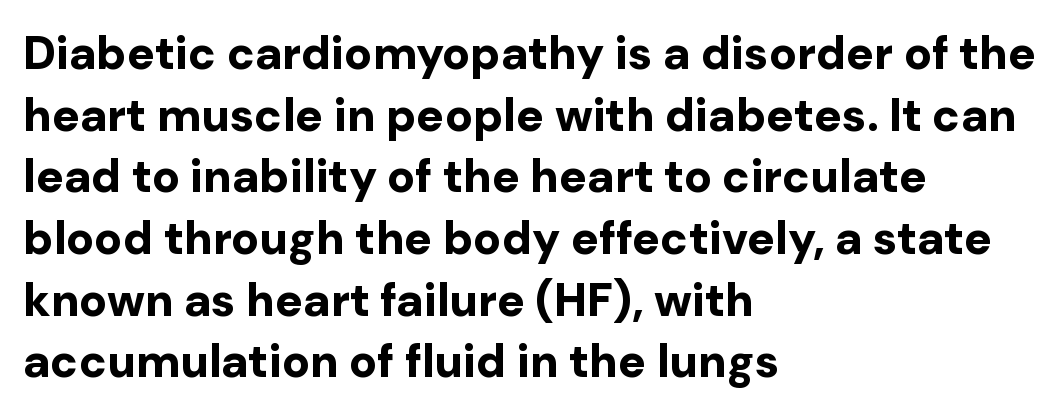
Quick note: underline off. This block has exactly the height ordinary leading produces. The font is running at its bold setting. Leftover space on each line is placed entirely after the last word. Proportional: the letters do not fall into vertical columns.
